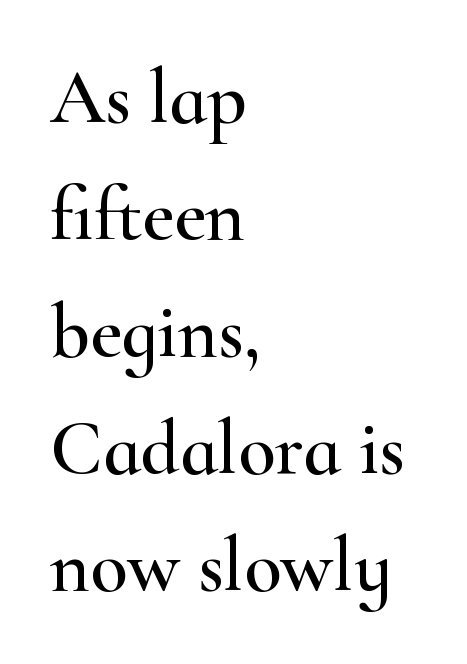
{"serif": "yes", "italic": "no", "width": "wide", "stroke_contrast": "high", "x_height": "small", "monospaced": "no", "underline": "no", "align": "left", "line_spacing": "normal", "line_spacing_ratio": 1.52, "letter_spacing": "normal", "letter_spacing_em": 0.0, "glyph_px": 77}
